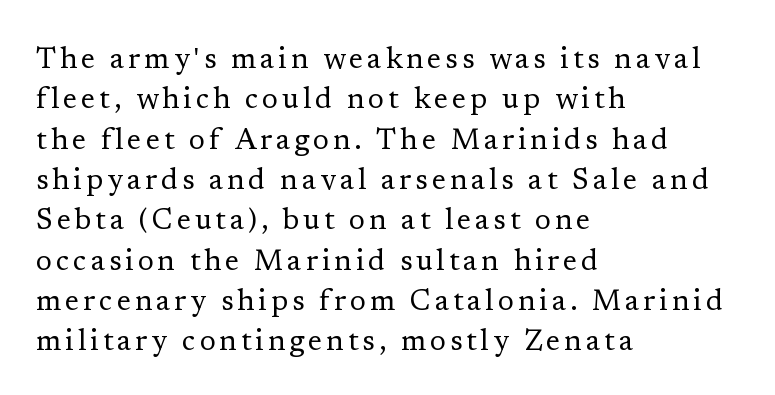
Q: Is the text bold? A: No.
Q: Is the text italic (slanted)? A: No, it is upright.
Q: Is the typeface a serif or a sans-serif typeface? A: Serif.
Q: Is the text underlined? A: No.
Q: How is the paragraph aligned? A: Left-aligned.
Q: Is the spacing between lines tight, normal or loose? A: Normal.
Q: Width (condensed, normal, or wide)? A: Normal.
Q: Stroke contrast? A: Low.
Q: x-height? A: Medium.
Q: Monospaced? A: No.
